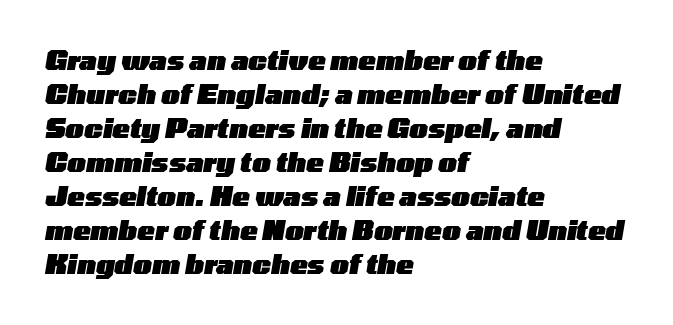
Q: Is the text bold? A: Yes.
Q: Is the text italic (slanted)? A: Yes, it leans right by about 10 degrees.
Q: Is the text underlined? A: No.
Q: How is the paragraph aligned? A: Left-aligned.
Q: Is the spacing between letters normal or unusually wide? A: Normal.
Q: Is the spacing between lines tight, normal or loose? A: Normal.
